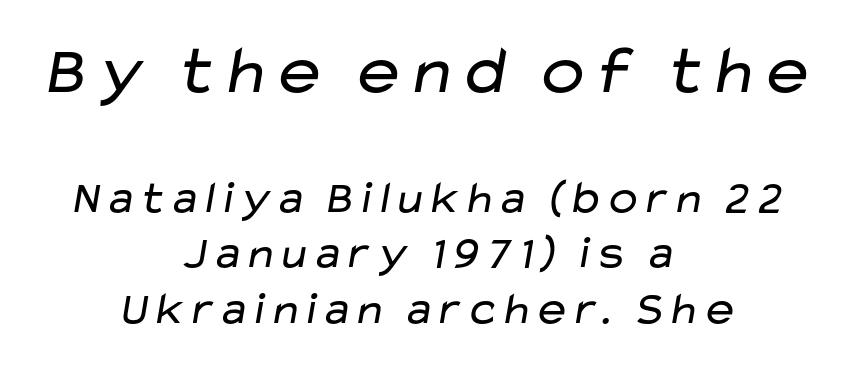
The image shows 69 px regular-weight, wide sans-serif type; set centered, line spacing 1.21x, normal letter spacing, not underlined; the first (top) block is 1.5x larger; low stroke contrast and a medium x-height.
